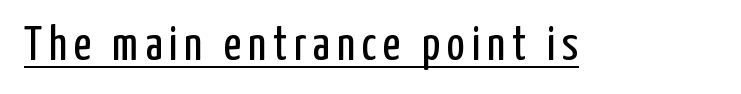
Each letter keeps its own natural width here, so spacing adapts to shape. Observe the absence of serifs on each vertical stroke in this sample. A rule runs beneath these lines of type. No extra ink here — the face is not bold. When letters stand straight like this, we call the style roman or upright.
